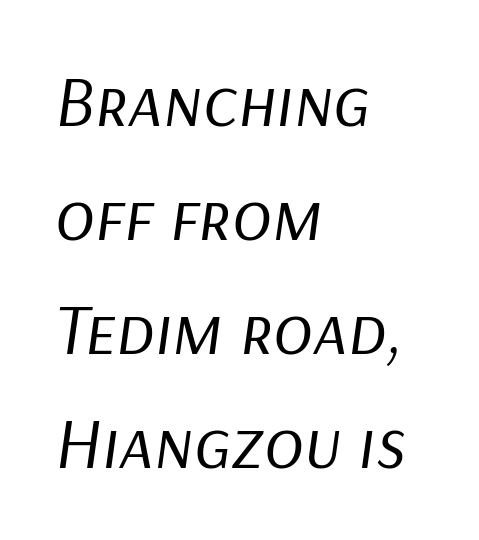
Every character sits at an angle, as italics do. Characters follow at the spacing the type designer built in. The face used here is proportionally spaced, like ordinary book or web type. Compared with typical paragraphs, the rows here are spaced about the same. No word sits above an underline.
